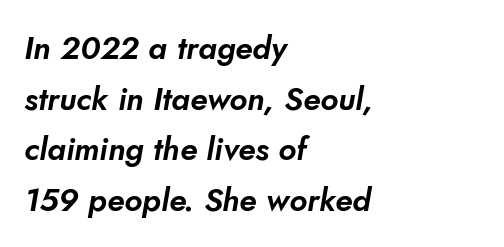
The image shows 32 px sans-serif type; set left-aligned, normal line spacing (1.58x), normal letter spacing, not underlined; low stroke contrast and a small x-height.
